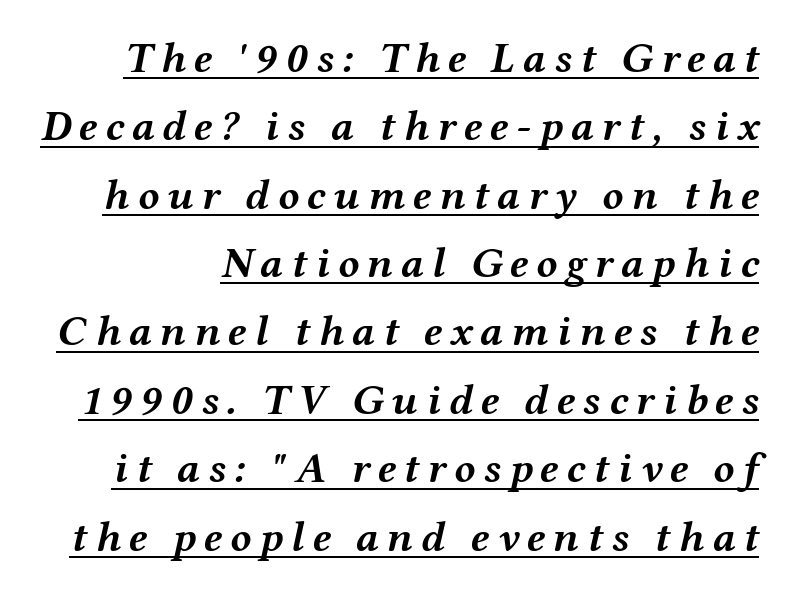
Q: Is the text bold? A: Yes.
Q: Is the text italic (slanted)? A: Yes, it leans right by about 12 degrees.
Q: Is the text underlined? A: Yes.
Q: Is the spacing between lines tight, normal or loose? A: Normal.
Q: Width (condensed, normal, or wide)? A: Wide.
Q: Stroke contrast? A: Medium.
Q: x-height? A: Medium.
Q: Monospaced? A: No.
